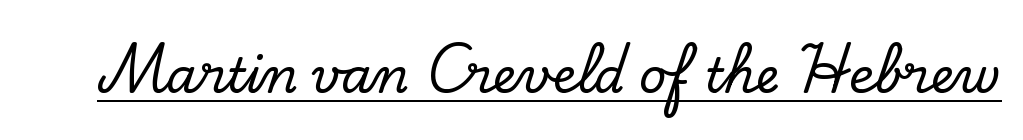
Each letter's strokes conclude with small projecting serifs. Here the designer chose a conventional face with non-uniform glyph widths. Each line of the rendering has a horizontal stroke beneath the glyphs.
